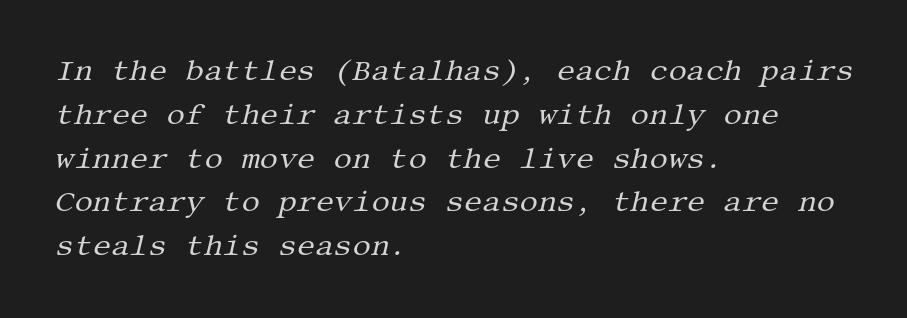
The image shows 29 px regular-weight serif type, italic (leaning right); set left-aligned, normal line spacing (1.51x), normal letter spacing, not underlined; medium stroke contrast and a large x-height.
